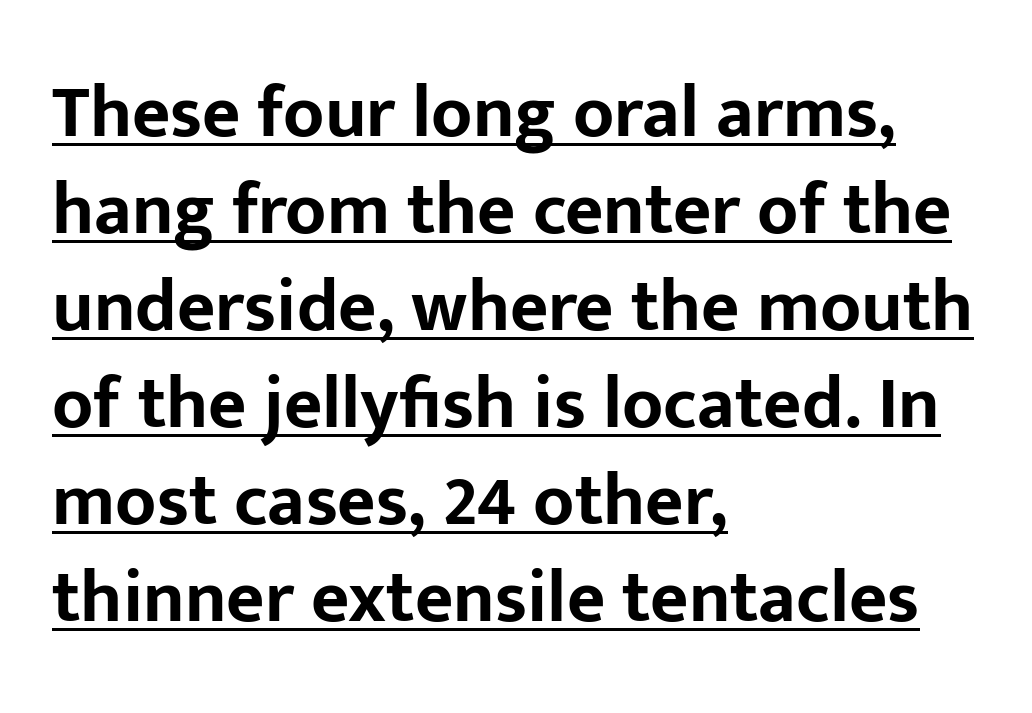
The image shows 74 px bold sans-serif type, upright; set left-aligned, normal line spacing (1.31x), normal letter spacing, underlined; low stroke contrast and a medium x-height.
